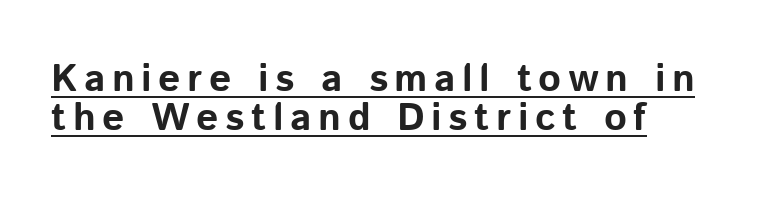
Q: Is the text bold? A: Yes.
Q: Is the text italic (slanted)? A: No, it is upright.
Q: Is the typeface a serif or a sans-serif typeface? A: Sans-serif.
Q: Is the text underlined? A: Yes.
Q: How is the paragraph aligned? A: Left-aligned.
Q: Is the spacing between lines tight, normal or loose? A: Tight.
Q: Width (condensed, normal, or wide)? A: Normal.
Q: Stroke contrast? A: Low.
Q: x-height? A: Medium.
Q: Monospaced? A: No.
